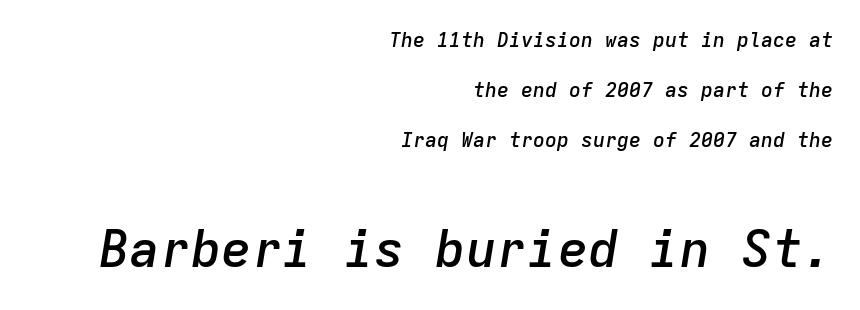
The image shows 51 px semibold type, italic (leaning right), monospaced; set right-aligned, loose line spacing (2.49x), normal letter spacing, not underlined; the second (bottom) block is 2.55x larger; low stroke contrast and a medium x-height.
